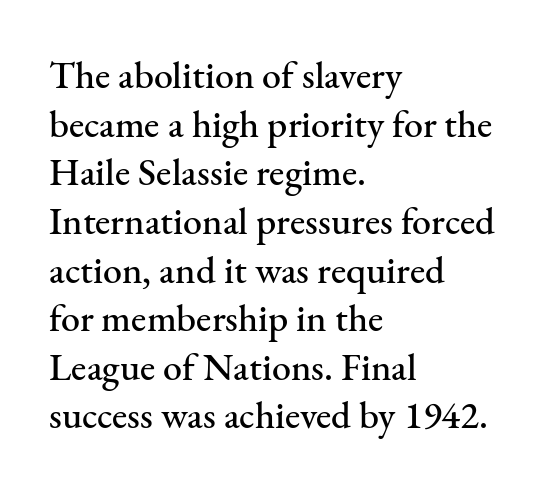
{"serif": "yes", "italic": "no", "width": "normal", "stroke_contrast": "medium", "x_height": "small", "monospaced": "no", "underline": "no", "align": "left", "line_spacing": "normal", "line_spacing_ratio": 1.28, "letter_spacing": "normal", "letter_spacing_em": 0.0, "glyph_px": 38}
